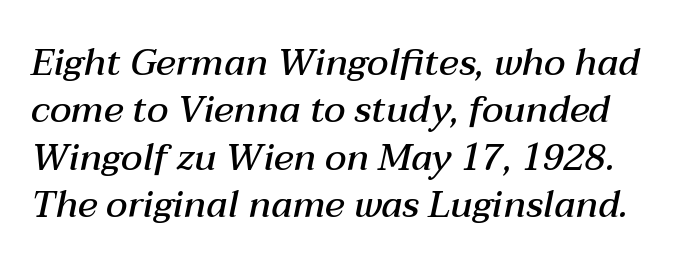
The image shows 37 px semibold type, italic (leaning right); set normal line spacing (1.28x), normal letter spacing, not underlined; medium stroke contrast and a medium x-height.
